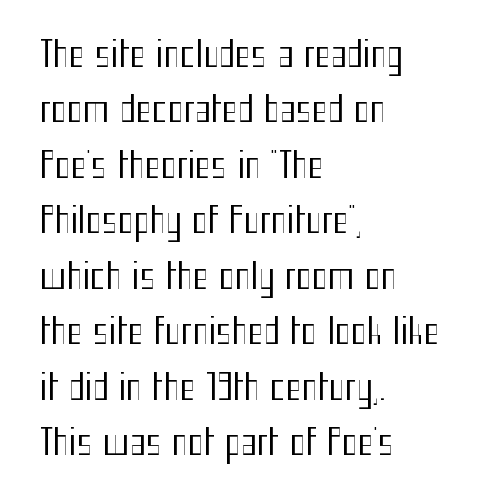
{"serif": "no", "italic": "no", "bold": "no", "weight": "regular", "width": "condensed", "stroke_contrast": "medium", "x_height": "medium", "monospaced": "no", "underline": "no", "align": "left", "line_spacing": "normal", "line_spacing_ratio": 1.63, "letter_spacing": "normal", "letter_spacing_em": 0.0, "glyph_px": 34}
